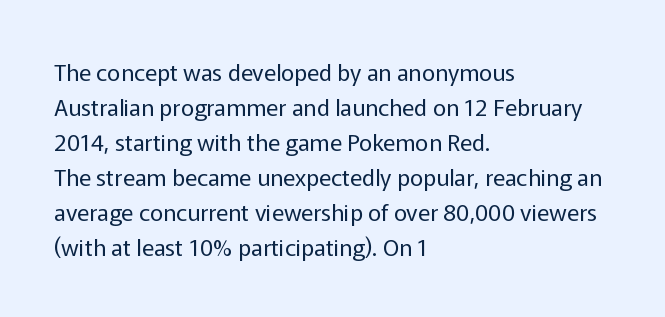
Weight: not bold — regular or lighter. The typesetter chose a ragged-right arrangement here. Each new line begins a customary step beneath the previous one. You could call the tracking neutral — neither tight nor loose. Only glyphs here, with clear space below each row. You can tell it's not italic because the verticals are truly vertical.
